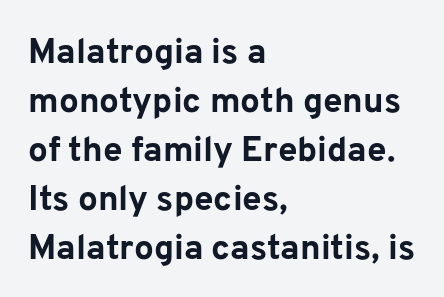
{"serif": "no", "italic": "no", "bold": "yes", "weight": "bold", "width": "normal", "stroke_contrast": "low", "x_height": "medium", "monospaced": "no", "underline": "no", "align": "left", "line_spacing": "normal", "line_spacing_ratio": 1.4, "letter_spacing": "normal", "letter_spacing_em": 0.0, "glyph_px": 35}
